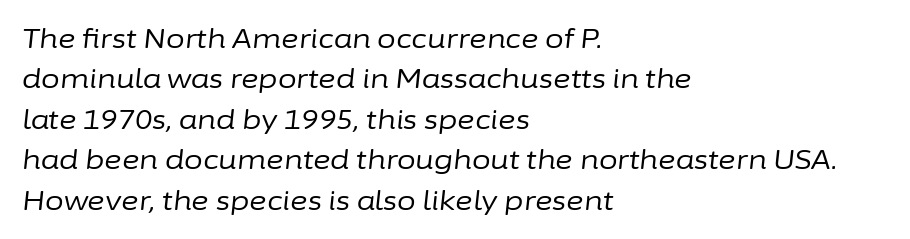
The image shows 27 px text type, italic (leaning right); set left-aligned, normal line spacing (1.5x), normal letter spacing, not underlined.
